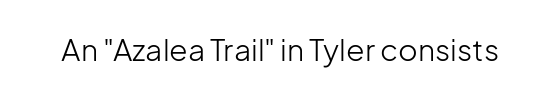
{"serif": "no", "italic": "no", "bold": "no", "weight": "light", "width": "normal", "stroke_contrast": "low", "x_height": "medium", "monospaced": "no", "underline": "no", "letter_spacing": "normal", "letter_spacing_em": 0.0, "glyph_px": 30}
